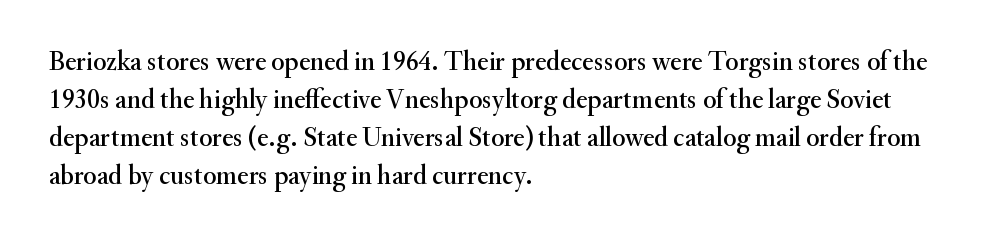
Every stem runs plumb, perpendicular to the baseline. No extra tracking has been applied to these lines. Students, observe: this is what conventionally led text looks like. The rendering anchors every line to the left-hand side. Just letters on the line, the space beneath them empty.
